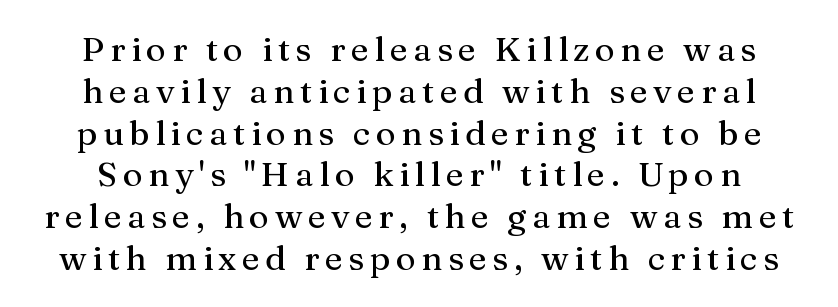
A roman cut, with each character standing at attention. This is serif lettering, the kind often seen in printed books. Note the varied advance widths — an 'i' is clearly narrower than an 'm'. The baseline area is clear.
